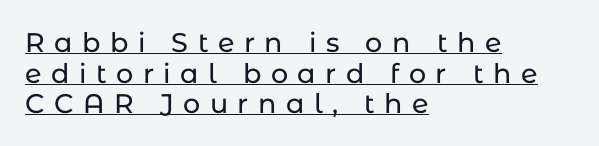
The letters are spread apart with noticeably loose tracking. The face used here appears with an underline applied. Line spacing here is tight. Reading down the block, your eye returns to a fixed left position each line. Italic: no, the glyphs are upright roman.
